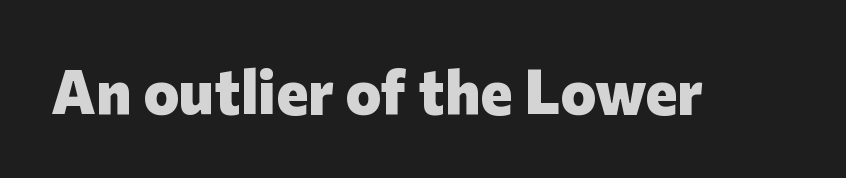
{"serif": "no", "italic": "no", "bold": "yes", "weight": "heavy", "width": "normal", "stroke_contrast": "low", "x_height": "medium", "monospaced": "no", "underline": "no", "letter_spacing": "normal", "letter_spacing_em": 0.0, "glyph_px": 61}
